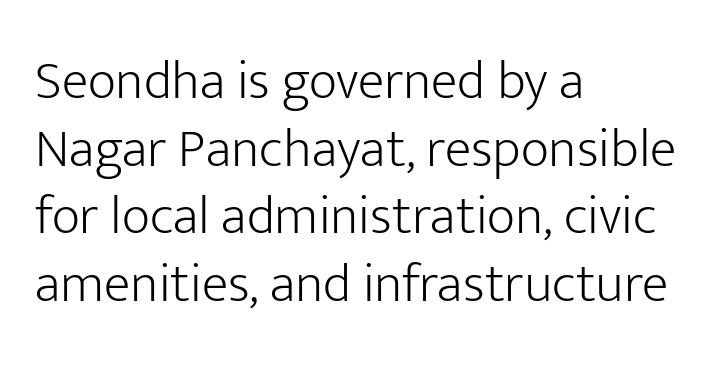
The image shows 55 px light sans-serif type, upright; set left-aligned, line spacing 1.23x, normal letter spacing, not underlined; low stroke contrast and a medium x-height.
